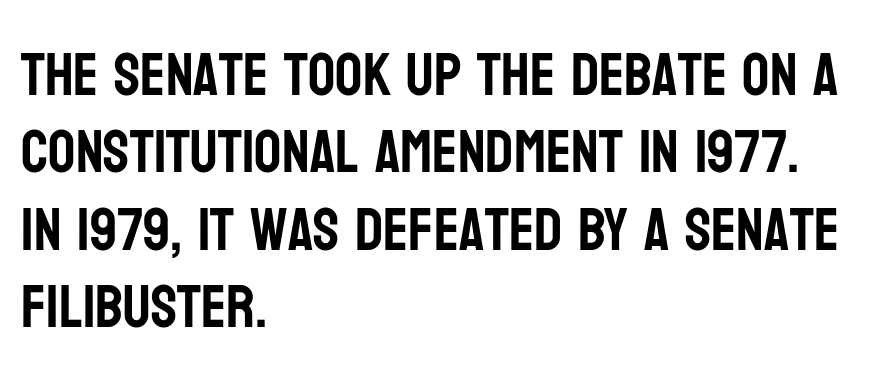
The image shows 60 px condensed sans-serif type, upright; set left-aligned, normal line spacing (1.29x), normal letter spacing, not underlined; low stroke contrast and a large x-height.
